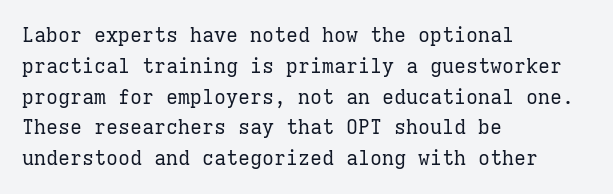
Unmarked baselines from the first word to the last. Between one letter and the next there's only the usual sliver of space. Left-aligned paragraph, ragged on the right. Compared with typical paragraphs, the rows here are spaced about the same. It's the straight-up-and-down kind of type.
